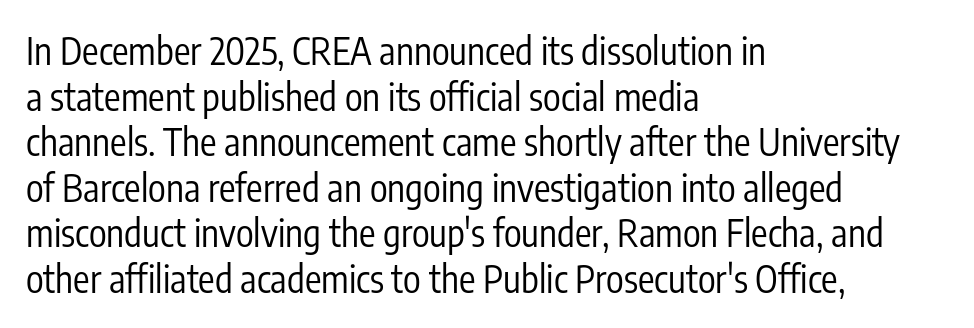
{"serif": "no", "italic": "no", "bold": "no", "weight": "regular", "width": "condensed", "stroke_contrast": "low", "x_height": "medium", "monospaced": "no", "underline": "no", "align": "left", "line_spacing_ratio": 1.23, "letter_spacing": "normal", "letter_spacing_em": 0.0, "glyph_px": 37}
